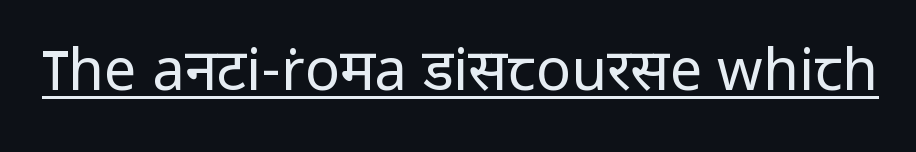
The image shows 58 px regular-weight sans-serif type, upright; set normal letter spacing, underlined; low stroke contrast and a medium x-height.
